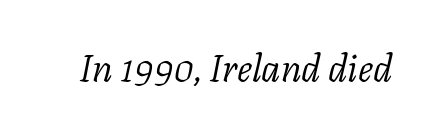
{"serif": "yes", "italic": "yes", "lean": "right", "slant_degrees": 11, "bold": "no", "weight": "light", "width": "normal", "stroke_contrast": "low", "x_height": "medium", "monospaced": "no", "underline": "no", "letter_spacing": "normal", "letter_spacing_em": 0.0, "glyph_px": 38}
